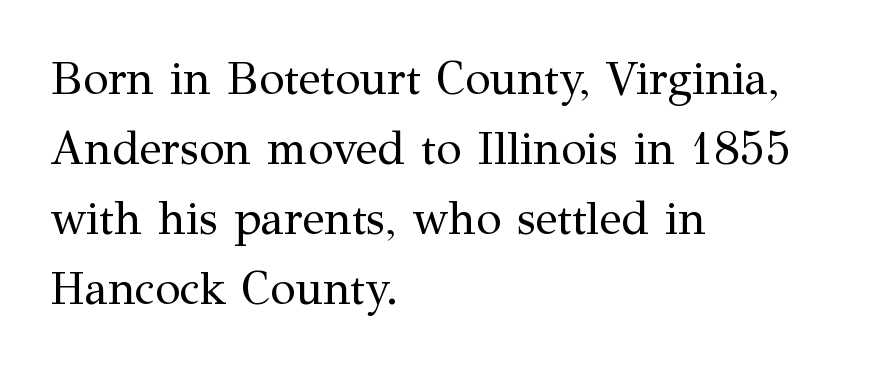
Q: Is the text bold? A: No.
Q: Is the text italic (slanted)? A: No, it is upright.
Q: Is the typeface a serif or a sans-serif typeface? A: Serif.
Q: Is the text underlined? A: No.
Q: How is the paragraph aligned? A: Left-aligned.
Q: Is the spacing between letters normal or unusually wide? A: Normal.
Q: Is the spacing between lines tight, normal or loose? A: Normal.
Q: Width (condensed, normal, or wide)? A: Normal.
Q: Stroke contrast? A: Medium.
Q: x-height? A: Medium.
Q: Monospaced? A: No.
